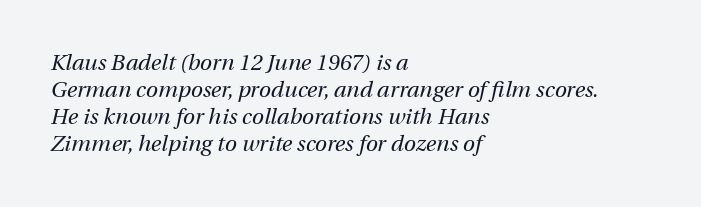
{"italic": "yes", "lean": "right", "slant_degrees": 12, "bold": "no", "underline": "no", "align": "left", "line_spacing_ratio": 1.22, "letter_spacing": "normal", "letter_spacing_em": 0.0, "glyph_px": 22}
